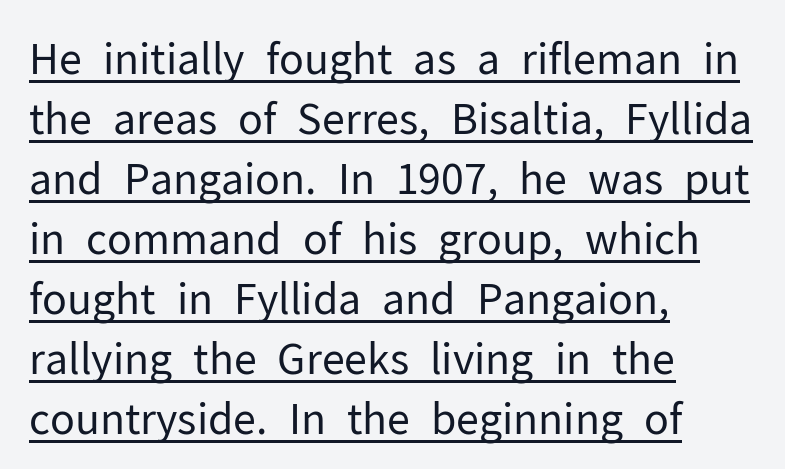
Q: Is the text bold? A: No.
Q: Is the text italic (slanted)? A: No, it is upright.
Q: Is the typeface a serif or a sans-serif typeface? A: Sans-serif.
Q: Is the text underlined? A: Yes.
Q: How is the paragraph aligned? A: Left-aligned.
Q: Is the spacing between letters normal or unusually wide? A: Normal.
Q: Is the spacing between lines tight, normal or loose? A: Normal.
Q: Width (condensed, normal, or wide)? A: Normal.
Q: Stroke contrast? A: Low.
Q: x-height? A: Medium.
Q: Monospaced? A: No.
